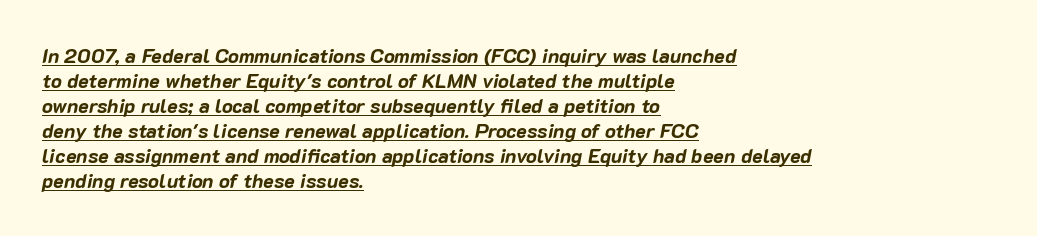
{"italic": "yes", "lean": "right", "slant_degrees": 10, "bold": "yes", "underline": "yes", "align": "left", "line_spacing": "normal", "line_spacing_ratio": 1.25, "letter_spacing": "normal", "letter_spacing_em": 0.0, "glyph_px": 20}
